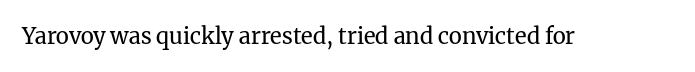
{"italic": "no", "bold": "no", "underline": "no", "letter_spacing": "normal", "letter_spacing_em": 0.0, "glyph_px": 22}
